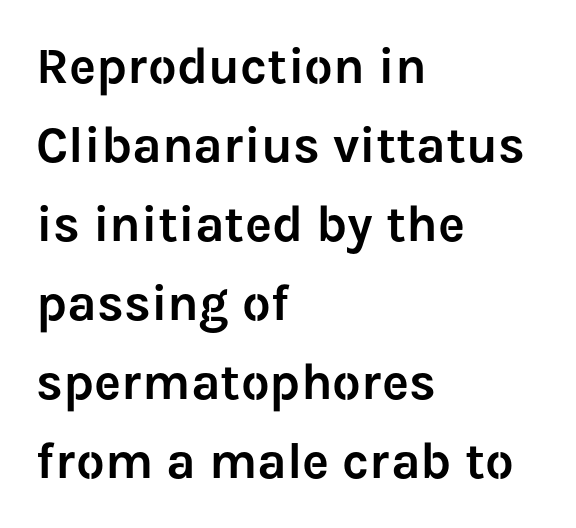
The type is set solid horizontally, with unmodified tracking. Serif or sans? Sans — the stroke terminals are bare. Words float on clear page, feet unadorned. In CSS terms this would be text-align: left. The face used here is proportionally spaced, like ordinary book or web type. Vertical spacing — default.
